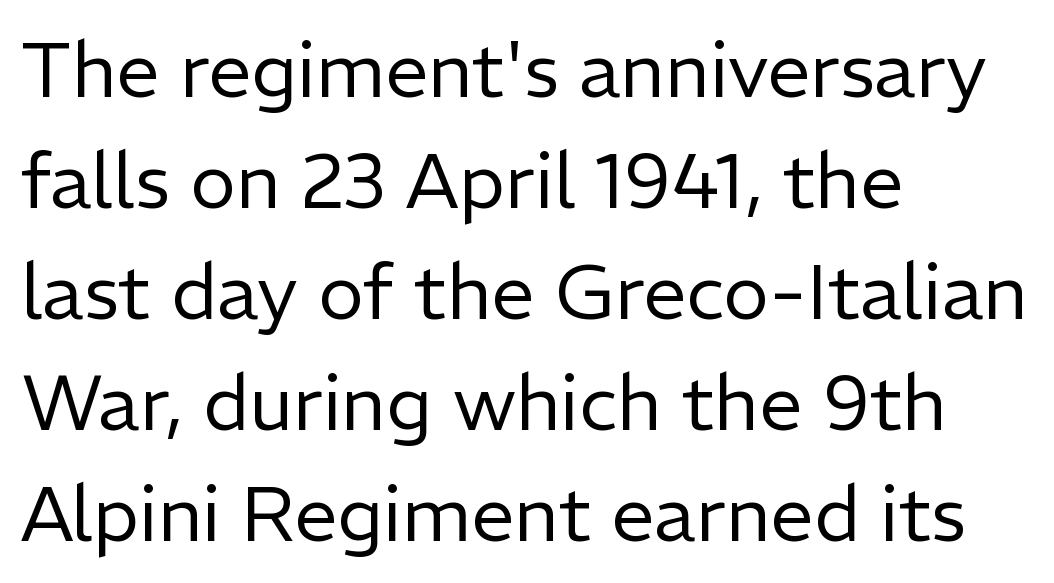
The image shows 77 px regular-weight sans-serif type, upright; set left-aligned, normal line spacing (1.44x), normal letter spacing, not underlined; low stroke contrast and a medium x-height.
